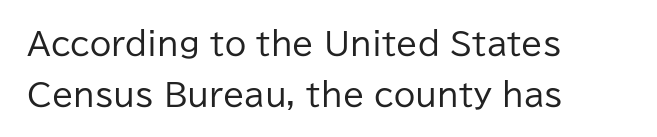
The image shows 31 px regular-weight sans-serif type, upright; set left-aligned, normal line spacing (1.64x), normal letter spacing, not underlined; low stroke contrast and a medium x-height.
